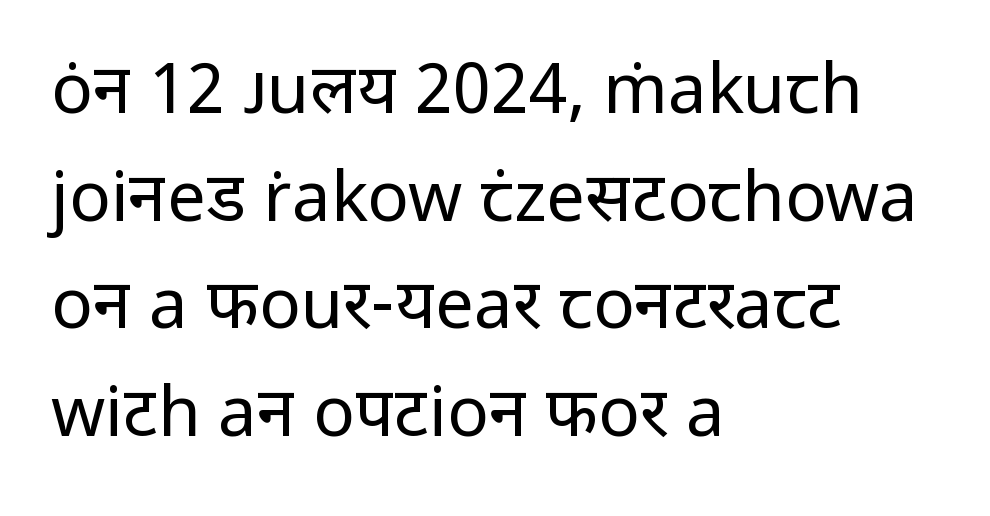
The image shows 69 px regular-weight sans-serif type, upright; set left-aligned, normal line spacing (1.56x), normal letter spacing, not underlined; low stroke contrast and a medium x-height.
